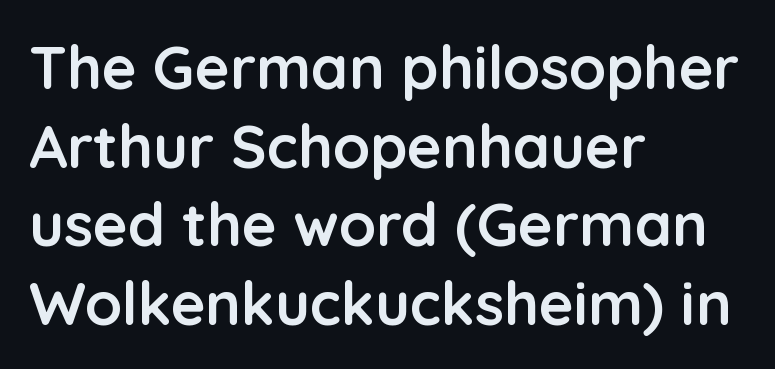
{"serif": "no", "italic": "no", "bold": "yes", "weight": "semibold", "width": "normal", "stroke_contrast": "low", "x_height": "medium", "monospaced": "no", "underline": "no", "align": "left", "line_spacing": "normal", "line_spacing_ratio": 1.31, "letter_spacing": "normal", "letter_spacing_em": 0.0, "glyph_px": 60}
